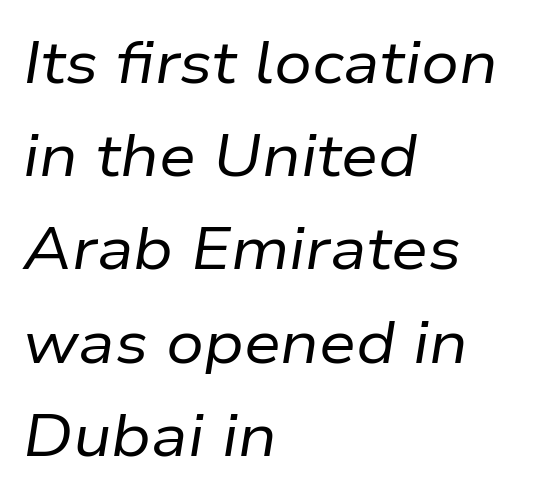
The image shows 59 px regular-weight type, italic (leaning right); set left-aligned, normal line spacing (1.58x), normal letter spacing, not underlined; low stroke contrast and a medium x-height.
